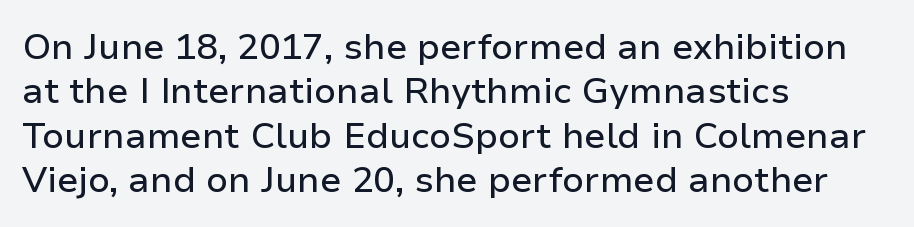
The image shows 36 px sans-serif type, upright; set left-aligned, line spacing 1.23x, normal letter spacing, not underlined; low stroke contrast and a medium x-height.
